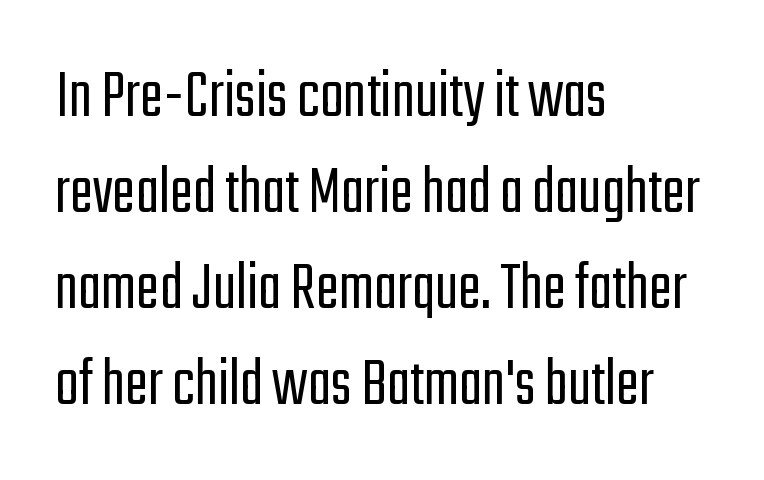
Q: Is the text bold? A: No.
Q: Is the text italic (slanted)? A: No, it is upright.
Q: Is the typeface a serif or a sans-serif typeface? A: Sans-serif.
Q: Is the text underlined? A: No.
Q: How is the paragraph aligned? A: Left-aligned.
Q: Is the spacing between letters normal or unusually wide? A: Normal.
Q: Is the spacing between lines tight, normal or loose? A: Normal.
Q: Width (condensed, normal, or wide)? A: Condensed.
Q: Stroke contrast? A: Low.
Q: x-height? A: Medium.
Q: Monospaced? A: No.
